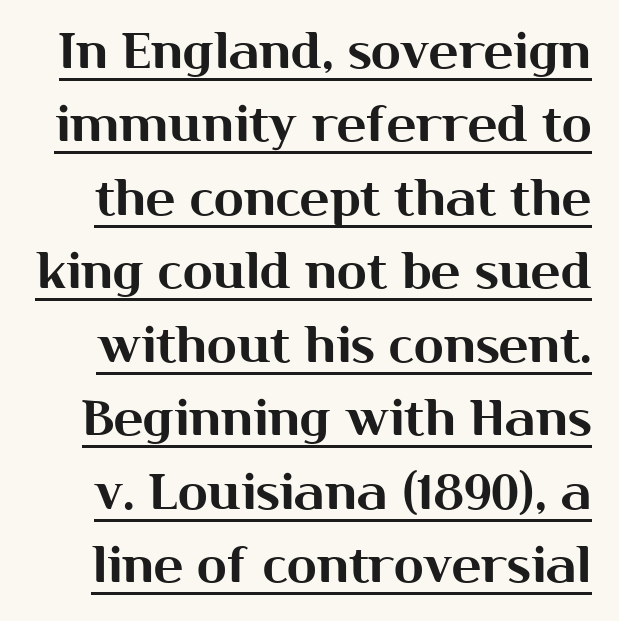
The image shows 49 px sans-serif type, upright; set normal line spacing (1.5x), normal letter spacing, underlined; medium stroke contrast and a medium x-height.
